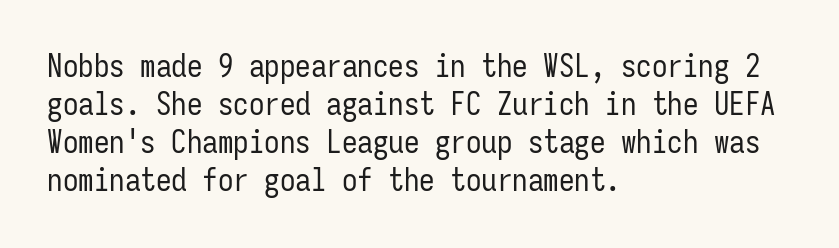
Designer's note — italics off, roman on. If you drew a ruler down the left edge, every line would touch it. This rendering leaves character spacing at its baseline value. You can tell from the bare stems that sans-serif type was used. No chunkiness to these letters — they're not bold. The letters march in equal steps, a hallmark of fixed-pitch type.
